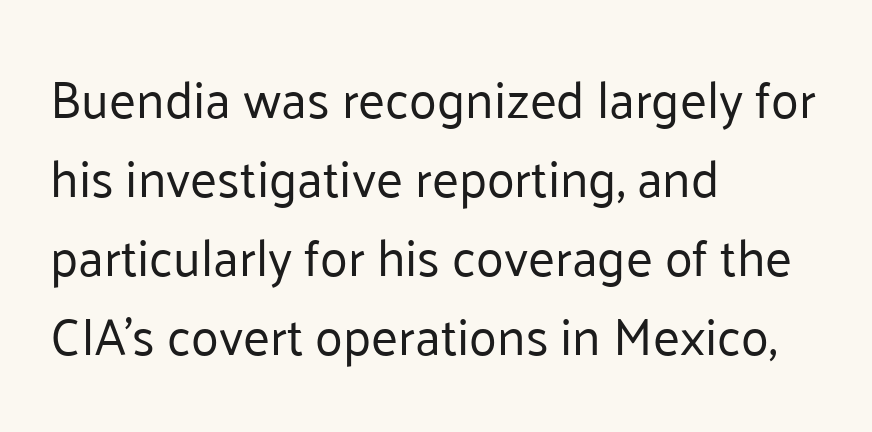
Q: Is the text bold? A: No.
Q: Is the text italic (slanted)? A: No, it is upright.
Q: Is the typeface a serif or a sans-serif typeface? A: Sans-serif.
Q: Is the text underlined? A: No.
Q: How is the paragraph aligned? A: Left-aligned.
Q: Is the spacing between letters normal or unusually wide? A: Normal.
Q: Is the spacing between lines tight, normal or loose? A: Normal.
Q: Width (condensed, normal, or wide)? A: Normal.
Q: Stroke contrast? A: Low.
Q: x-height? A: Medium.
Q: Monospaced? A: No.
